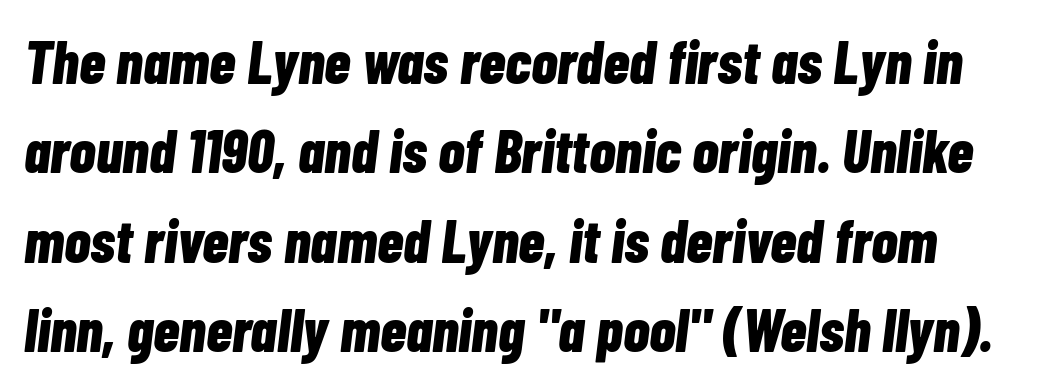
The image shows 60 px bold, condensed type, italic (leaning right); set left-aligned, normal line spacing (1.49x), normal letter spacing, not underlined; low stroke contrast and a medium x-height.
